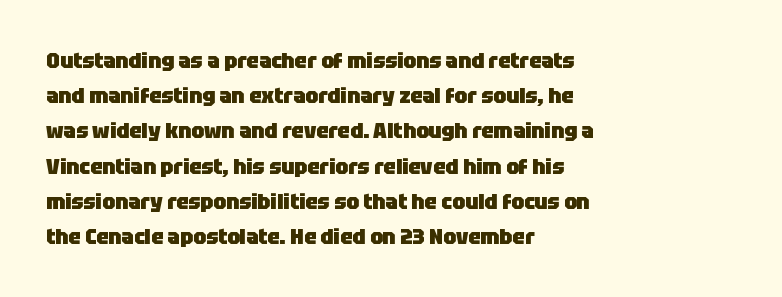
Q: Is the text bold? A: Yes.
Q: Is the text italic (slanted)? A: No, it is upright.
Q: Is the text underlined? A: No.
Q: How is the paragraph aligned? A: Left-aligned.
Q: Is the spacing between letters normal or unusually wide? A: Normal.
Q: Is the spacing between lines tight, normal or loose? A: Normal.
